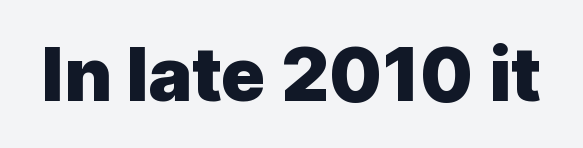
Designer's note — italics off, roman on. Examine the stroke ends and you'll find no serifs. The typesetting leans heavy: a genuine bold. Students, note that the glyphs here touch the page at normal intervals. The area under the type is left untouched. Do the characters align in a grid? No, the font is proportional.
